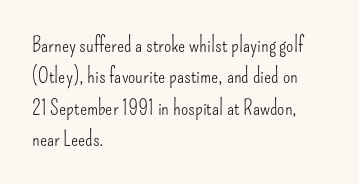
The image shows 21 px text type, upright; set left-aligned, normal line spacing (1.49x), normal letter spacing, not underlined.
